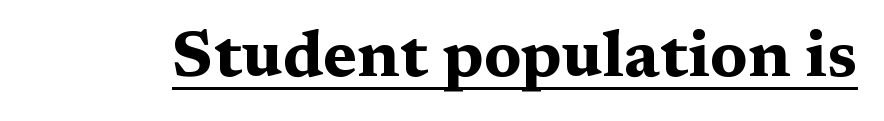
{"serif": "yes", "italic": "no", "bold": "yes", "weight": "bold", "width": "wide", "stroke_contrast": "medium", "x_height": "medium", "monospaced": "no", "underline": "yes", "letter_spacing": "normal", "letter_spacing_em": 0.0, "glyph_px": 66}
